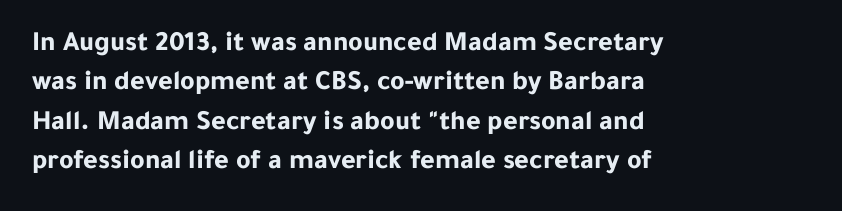
The image shows 28 px bold sans-serif type, upright; set left-aligned, normal line spacing (1.41x), normal letter spacing, not underlined; low stroke contrast and a medium x-height.
